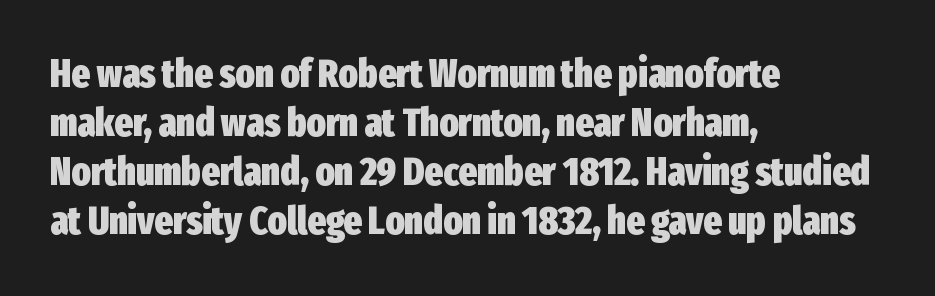
Q: Is the text bold? A: Yes.
Q: Is the text italic (slanted)? A: No, it is upright.
Q: Is the typeface a serif or a sans-serif typeface? A: Sans-serif.
Q: Is the text underlined? A: No.
Q: How is the paragraph aligned? A: Left-aligned.
Q: Is the spacing between letters normal or unusually wide? A: Normal.
Q: Is the spacing between lines tight, normal or loose? A: Normal.
Q: Width (condensed, normal, or wide)? A: Condensed.
Q: Stroke contrast? A: Low.
Q: x-height? A: Medium.
Q: Monospaced? A: No.
